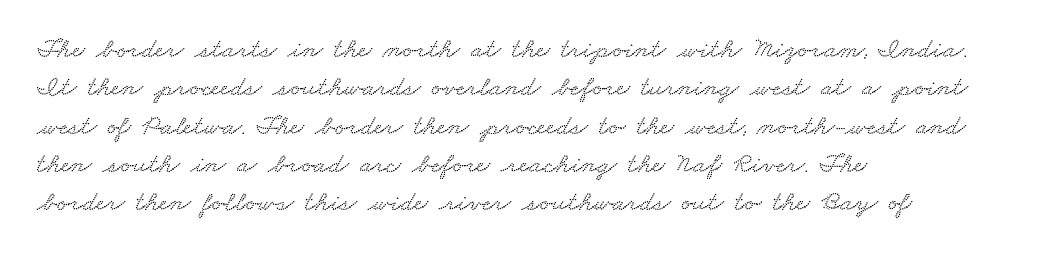
This sample is left-justified, so line endings fall wherever the words run out. Compared with typical body copy, the letter spacing here is the same. The vertical gap from one line to the next is medium. Looks like regular typesetting: each glyph gets only the width it needs. Any mark beneath the type? The region is blank.
